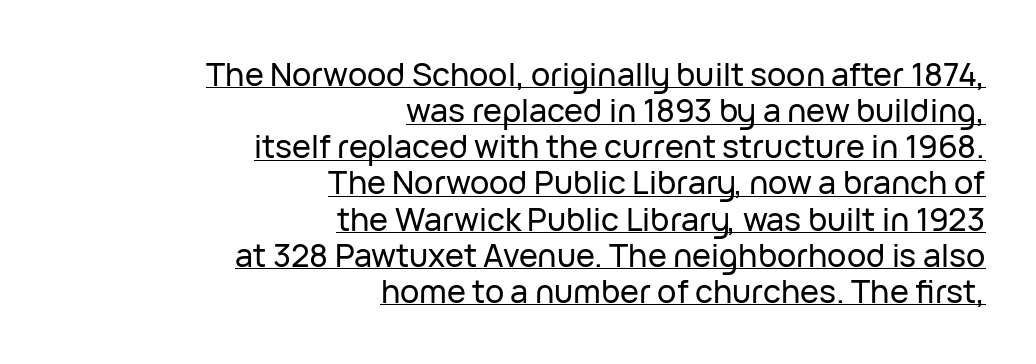
The image shows 32 px sans-serif type, upright; set right-aligned, tight line spacing (1.13x), normal letter spacing, underlined; low stroke contrast and a medium x-height.
